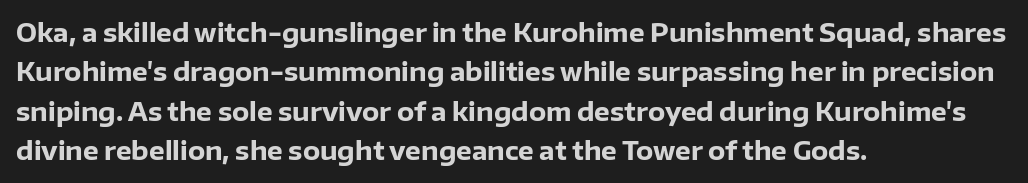
{"italic": "no", "bold": "yes", "underline": "no", "align": "left", "line_spacing": "normal", "line_spacing_ratio": 1.58, "letter_spacing": "normal", "letter_spacing_em": 0.0, "glyph_px": 25}
